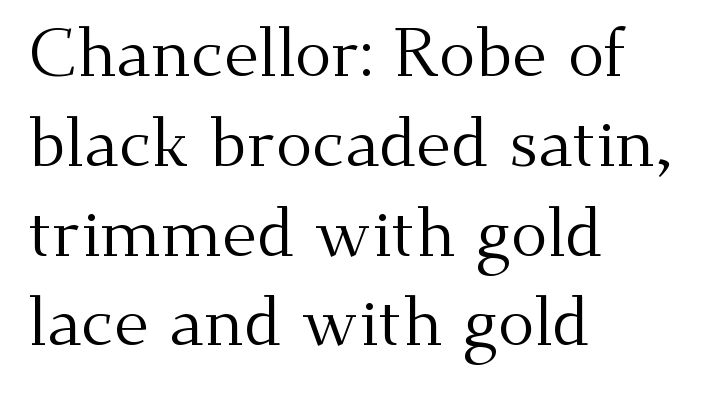
The image shows 68 px regular-weight serif type, upright; set left-aligned, normal line spacing (1.32x), normal letter spacing, not underlined; medium stroke contrast and a small x-height.
